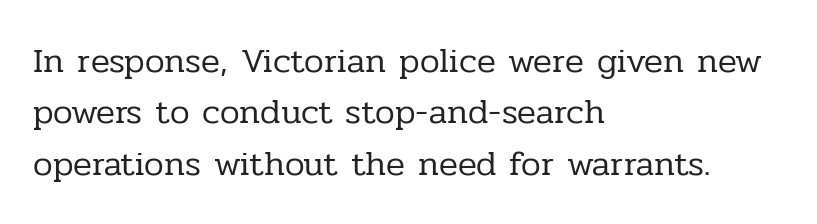
Q: Is the text bold? A: No.
Q: Is the text italic (slanted)? A: No, it is upright.
Q: Is the typeface a serif or a sans-serif typeface? A: Serif.
Q: Is the text underlined? A: No.
Q: How is the paragraph aligned? A: Left-aligned.
Q: Is the spacing between letters normal or unusually wide? A: Normal.
Q: Is the spacing between lines tight, normal or loose? A: Normal.
Q: Width (condensed, normal, or wide)? A: Normal.
Q: Stroke contrast? A: Low.
Q: x-height? A: Medium.
Q: Monospaced? A: No.
